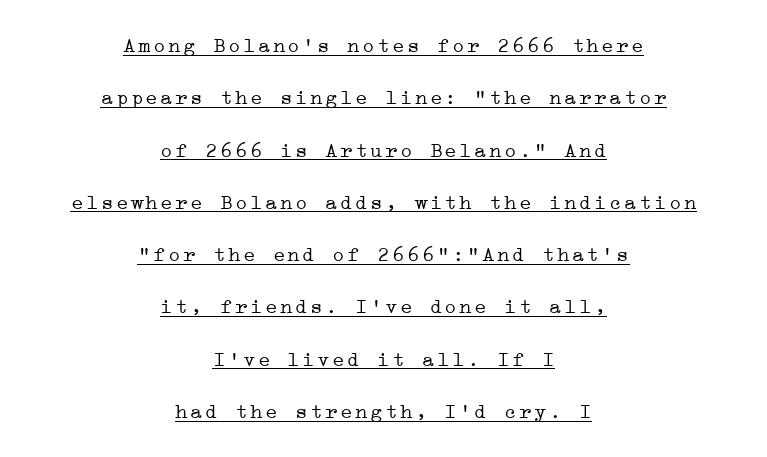
The space between consecutive lines is lavish. Stroke mass is kept to a normal reading level or below. The letters stand upright; this is a roman face. The face used here appears with an underline applied.
